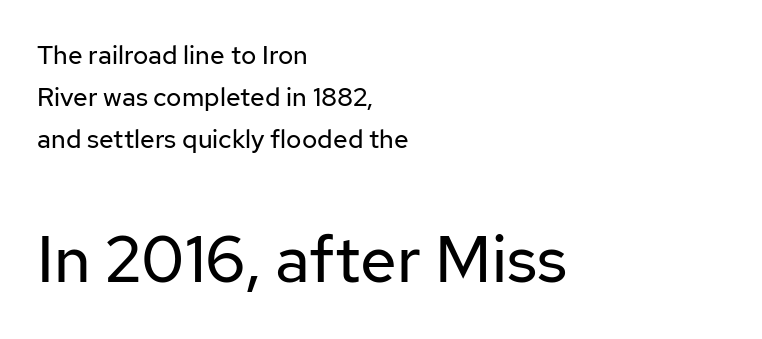
{"serif": "no", "italic": "no", "bold": "no", "weight": "regular", "width": "normal", "stroke_contrast": "low", "x_height": "medium", "monospaced": "no", "underline": "no", "align": "left", "line_spacing": "normal", "line_spacing_ratio": 1.61, "letter_spacing": "normal", "letter_spacing_em": 0.0, "larger_block": "second", "size_ratio": 2.5, "glyph_px": 65}
